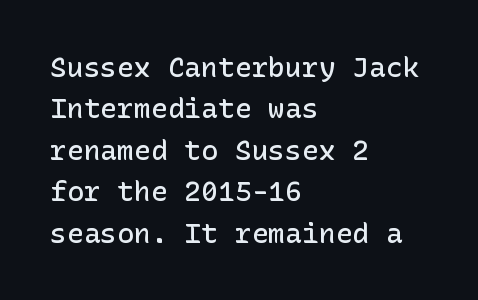
{"serif": "no", "italic": "no", "bold": "semi", "weight": "semibold", "width": "normal", "stroke_contrast": "low", "x_height": "medium", "underline": "no", "align": "left", "line_spacing": "normal", "line_spacing_ratio": 1.48, "letter_spacing": "normal", "letter_spacing_em": 0.0, "glyph_px": 28}
